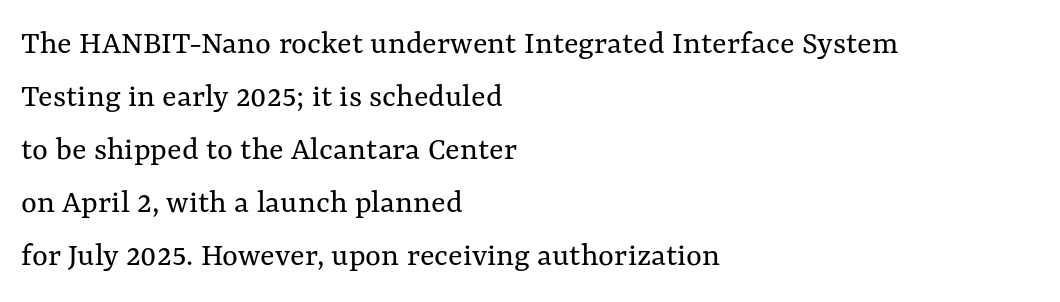
{"italic": "no", "bold": "no", "weight": "regular", "width": "normal", "stroke_contrast": "medium", "x_height": "medium", "monospaced": "no", "underline": "no", "align": "left", "line_spacing": "normal", "line_spacing_ratio": 1.56, "letter_spacing": "normal", "letter_spacing_em": 0.0, "glyph_px": 34}
